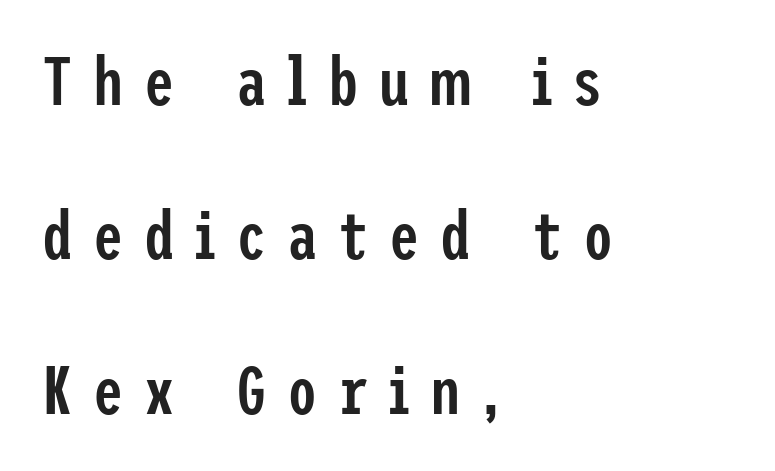
Q: Is the text bold? A: Semi-bold.
Q: Is the text italic (slanted)? A: No, it is upright.
Q: Is the typeface a serif or a sans-serif typeface? A: Sans-serif.
Q: Is the text underlined? A: No.
Q: How is the paragraph aligned? A: Left-aligned.
Q: Is the spacing between letters normal or unusually wide? A: Unusually wide.
Q: Is the spacing between lines tight, normal or loose? A: Loose.
Q: Width (condensed, normal, or wide)? A: Condensed.
Q: Stroke contrast? A: Low.
Q: x-height? A: Medium.
